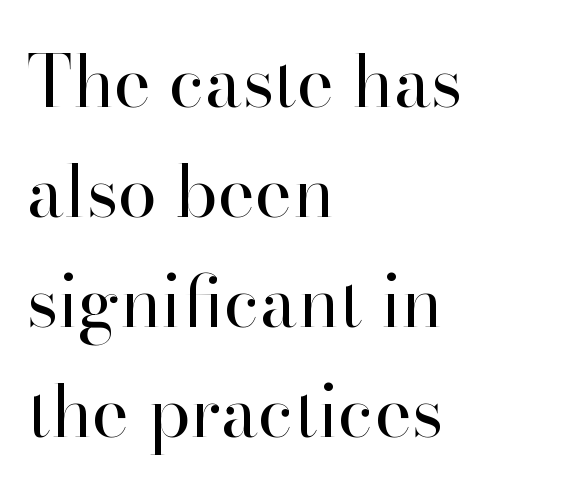
Q: Is the text bold? A: No.
Q: Is the text italic (slanted)? A: No, it is upright.
Q: Is the typeface a serif or a sans-serif typeface? A: Serif.
Q: Is the text underlined? A: No.
Q: How is the paragraph aligned? A: Left-aligned.
Q: Is the spacing between letters normal or unusually wide? A: Normal.
Q: Is the spacing between lines tight, normal or loose? A: Normal.
Q: Width (condensed, normal, or wide)? A: Normal.
Q: Stroke contrast? A: High.
Q: x-height? A: Small.
Q: Monospaced? A: No.
